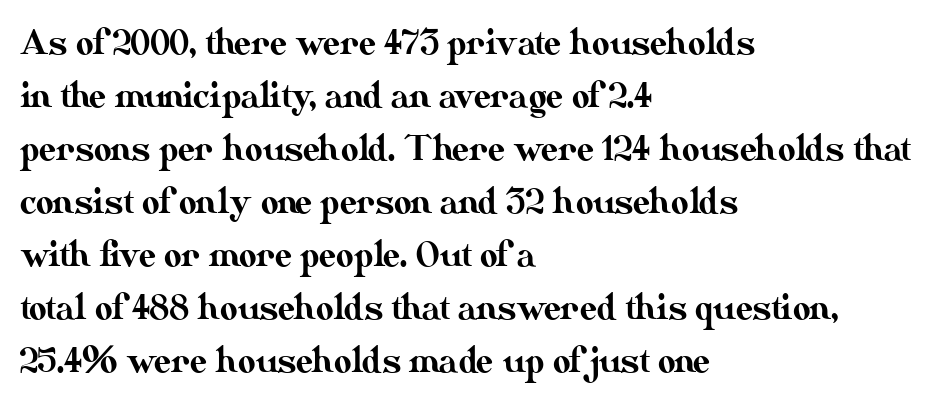
The image shows 34 px text type, upright; set left-aligned, normal line spacing (1.56x), normal letter spacing, not underlined; medium stroke contrast and a small x-height.
